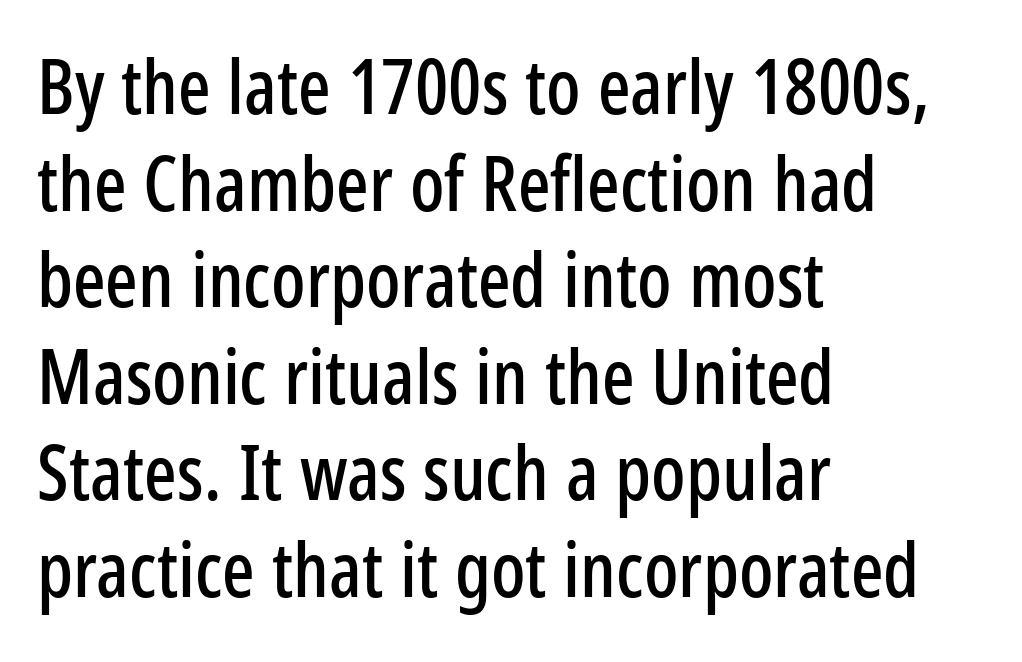
The image shows 76 px condensed sans-serif type, upright; set left-aligned, normal line spacing (1.27x), normal letter spacing, not underlined; low stroke contrast and a medium x-height.
